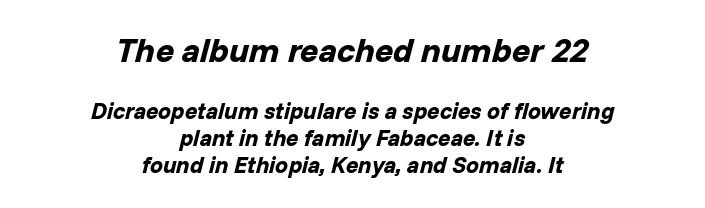
The paragraph shown floats in the horizontal middle. Posture: slanted. Does extra space separate the letters? No, they use regular spacing. Caption: bold face, heavy strokes. Block one is the big one; block two sits smaller underneath. Proportional: the letters do not fall into vertical columns.
